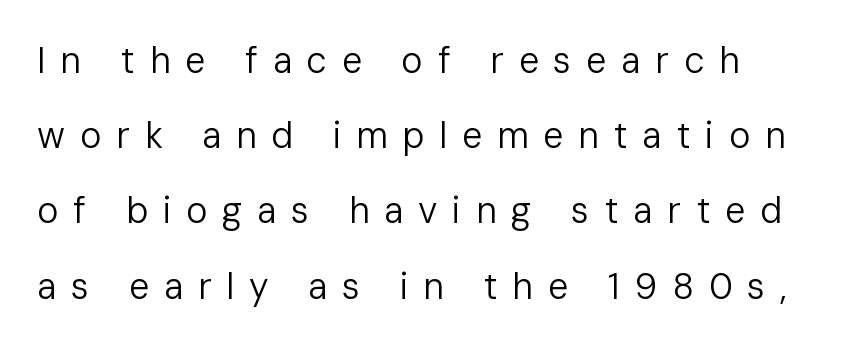
The image shows 36 px regular-weight sans-serif type, upright; set loose line spacing (2.09x), unusually wide letter spacing (+0.41 em), not underlined; low stroke contrast and a medium x-height.
